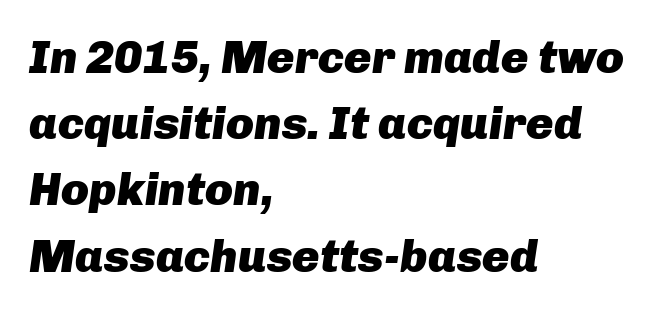
Each letter keeps its own natural width here, so spacing adapts to shape. Leading matches the norm, producing a regular column. You can tell it's italic because the verticals aren't actually vertical. As a designer I'd log this as weight 700, bold.
